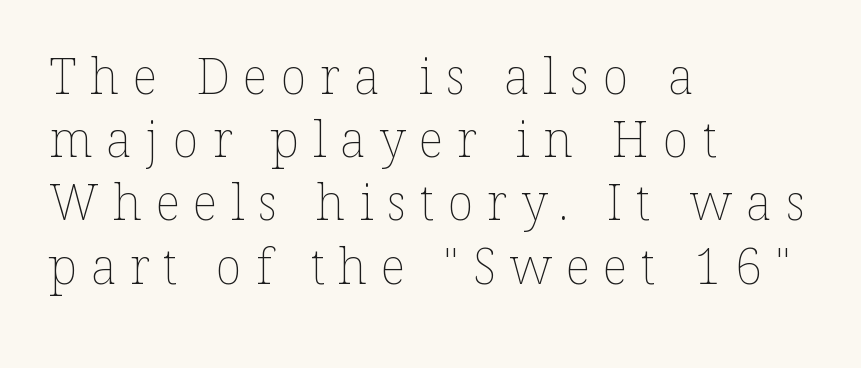
Horizontally, the lines are justified to the leading edge only. The cut favours lightness, reaching ordinary text weight at its darkest. The block of text has a typical density, with ordinary space between rows. Italic: no, the glyphs are upright roman.
